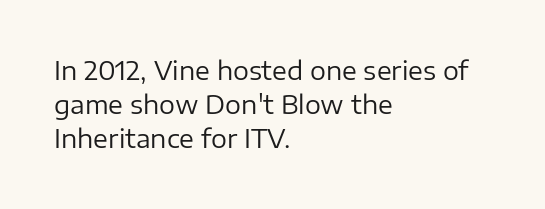
{"italic": "no", "bold": "no", "underline": "no", "align": "left", "line_spacing": "normal", "line_spacing_ratio": 1.37, "letter_spacing": "normal", "letter_spacing_em": 0.0, "glyph_px": 25}
